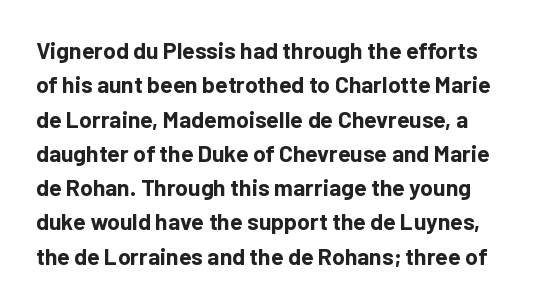
The letters are bold, with thick, heavy strokes. Descender tails drop into unmarked territory. The leading is moderate, giving the passage an even texture. The typography opts for an upright posture over an oblique one.
